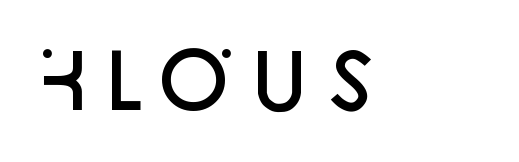
Q: Is the text bold? A: Semi-bold.
Q: Is the text italic (slanted)? A: No, it is upright.
Q: Is the typeface a serif or a sans-serif typeface? A: Sans-serif.
Q: Is the text underlined? A: No.
Q: Is the spacing between letters normal or unusually wide? A: Normal.
Q: Width (condensed, normal, or wide)? A: Normal.
Q: Stroke contrast? A: Low.
Q: x-height? A: Large.
Q: Monospaced? A: No.
